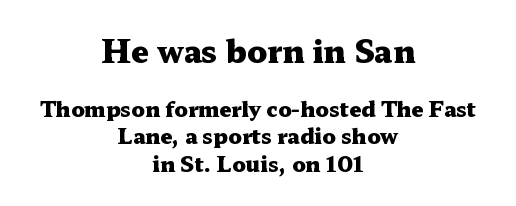
No word sits above an underline. Font category for this specimen: serif. The whitespace from short lines is split evenly between both sides. Upright lettering throughout. This sample has the flowing, uneven cadence of proportional lettering.
